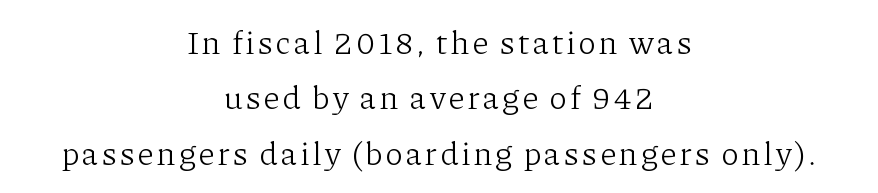
The image shows 33 px light serif type, upright; set centered, normal line spacing (1.68x), not underlined; low stroke contrast and a medium x-height.
